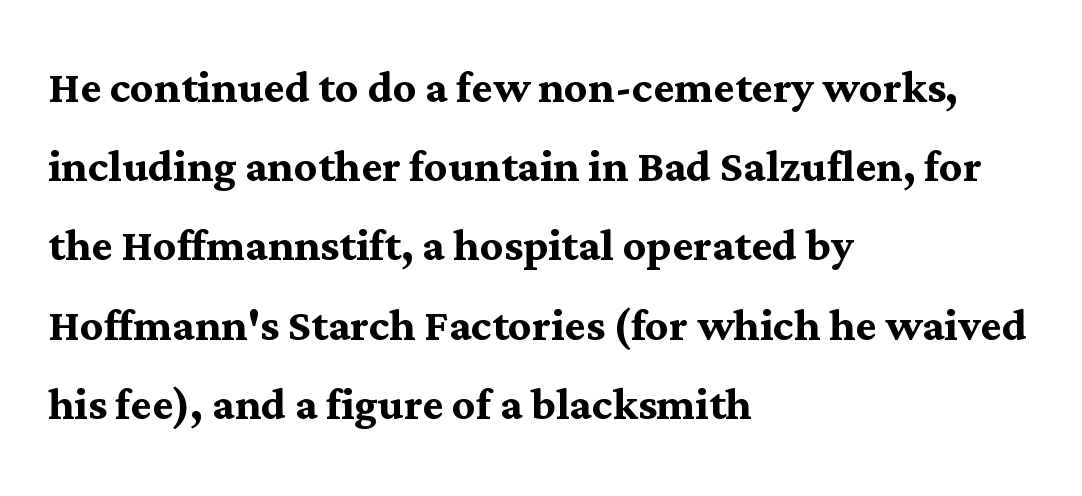
The image shows 57 px semibold serif type, upright; set left-aligned, normal line spacing (1.39x), normal letter spacing, not underlined; medium stroke contrast and a medium x-height.
